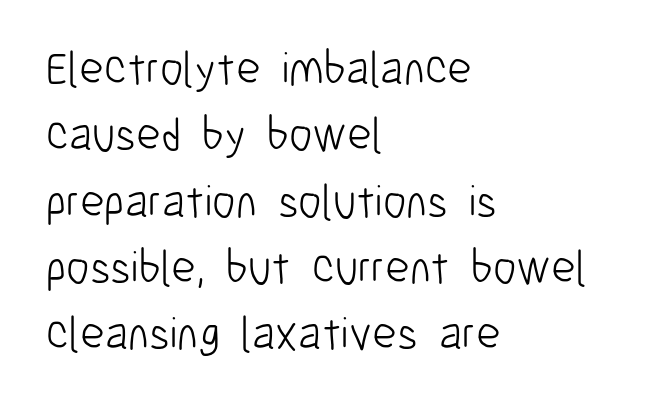
The image shows 47 px light, condensed sans-serif type, upright; set left-aligned, normal line spacing (1.41x), normal letter spacing, not underlined; low stroke contrast and a medium x-height.
